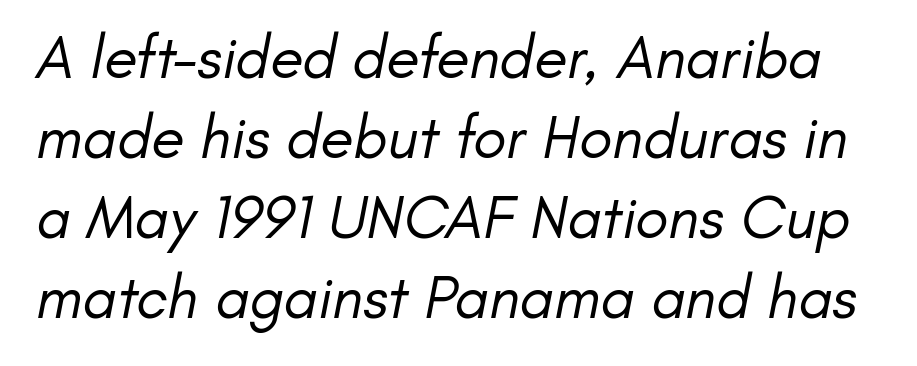
Q: Is the text bold? A: No.
Q: Is the typeface a serif or a sans-serif typeface? A: Sans-serif.
Q: Is the text underlined? A: No.
Q: Is the spacing between letters normal or unusually wide? A: Normal.
Q: Is the spacing between lines tight, normal or loose? A: Normal.
Q: Width (condensed, normal, or wide)? A: Normal.
Q: Stroke contrast? A: Low.
Q: x-height? A: Small.
Q: Monospaced? A: No.
